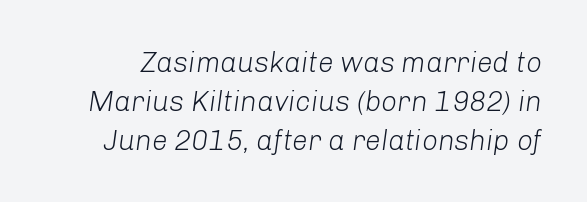
{"italic": "yes", "lean": "right", "slant_degrees": 8, "bold": "no", "weight": "light", "width": "normal", "stroke_contrast": "low", "x_height": "medium", "monospaced": "no", "underline": "no", "line_spacing": "normal", "line_spacing_ratio": 1.39, "letter_spacing": "normal", "letter_spacing_em": 0.0, "glyph_px": 28}
